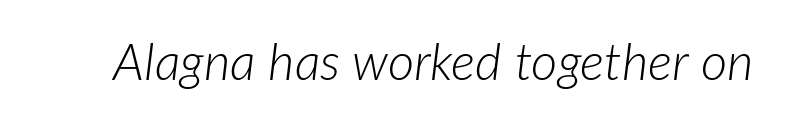
{"italic": "yes", "lean": "right", "slant_degrees": 7, "bold": "no", "weight": "light", "width": "normal", "stroke_contrast": "low", "x_height": "medium", "monospaced": "no", "underline": "no", "letter_spacing": "normal", "letter_spacing_em": 0.0, "glyph_px": 51}
